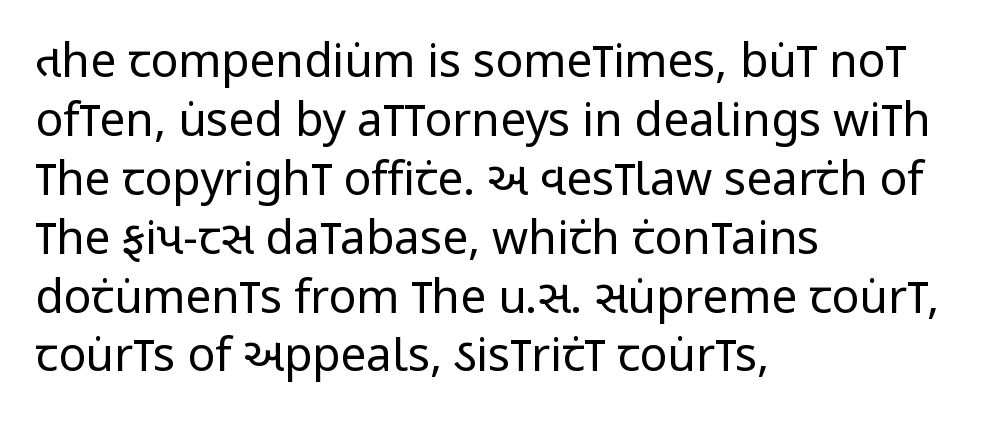
The image shows 46 px regular-weight, condensed sans-serif type, upright; set left-aligned, normal line spacing (1.28x), normal letter spacing, not underlined; low stroke contrast and a large x-height.
